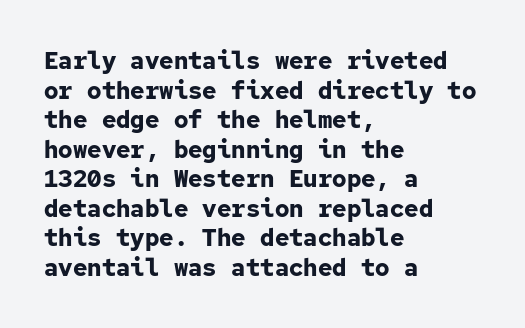
Nobody drew a line under any word here. The lettering stays uniformly vertical, giving the passage a roman look. Each word holds together tightly as a unit, with standard inter-letter gaps. A student would call this left alignment; a typographer would say flush left, rag right. Typographic density is high because the face is bold.
